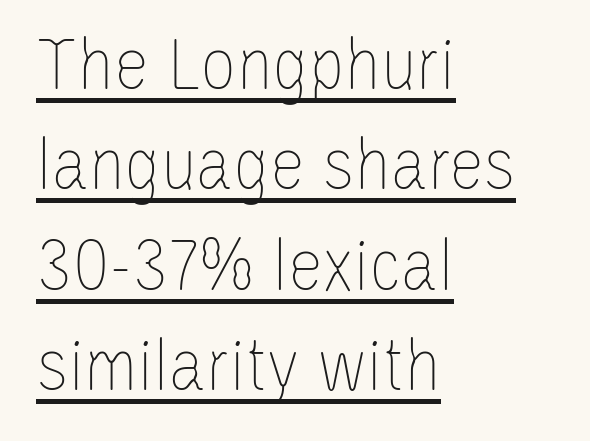
{"italic": "no", "bold": "no", "weight": "thin", "width": "condensed", "stroke_contrast": "low", "x_height": "large", "monospaced": "no", "underline": "yes", "align": "left", "line_spacing": "normal", "line_spacing_ratio": 1.27, "letter_spacing": "normal", "letter_spacing_em": 0.0, "glyph_px": 79}
